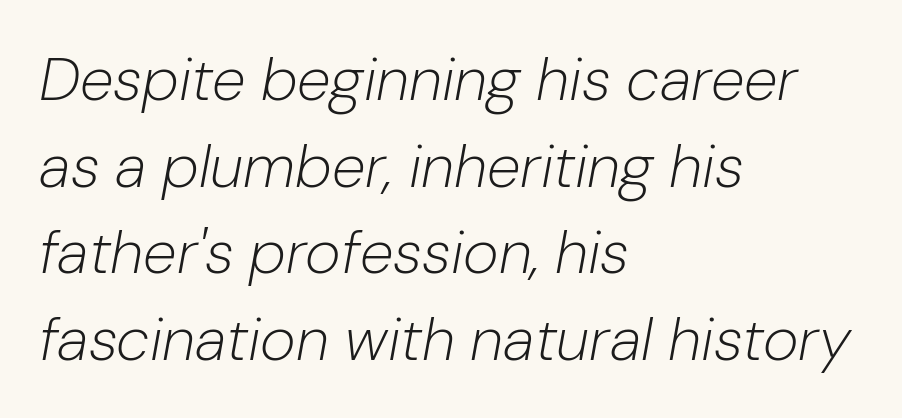
Q: Is the text bold? A: No.
Q: Is the text italic (slanted)? A: Yes, it leans right by about 10 degrees.
Q: Is the text underlined? A: No.
Q: How is the paragraph aligned? A: Left-aligned.
Q: Is the spacing between letters normal or unusually wide? A: Normal.
Q: Is the spacing between lines tight, normal or loose? A: Normal.
Q: Width (condensed, normal, or wide)? A: Normal.
Q: Stroke contrast? A: Low.
Q: x-height? A: Medium.
Q: Monospaced? A: No.
